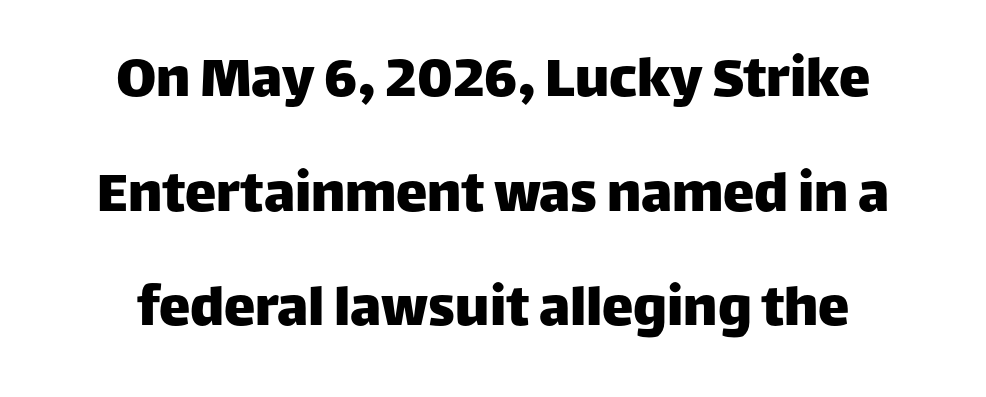
The image shows 63 px sans-serif type, upright; set centered, line spacing 1.82x, normal letter spacing, not underlined; low stroke contrast and a large x-height.
